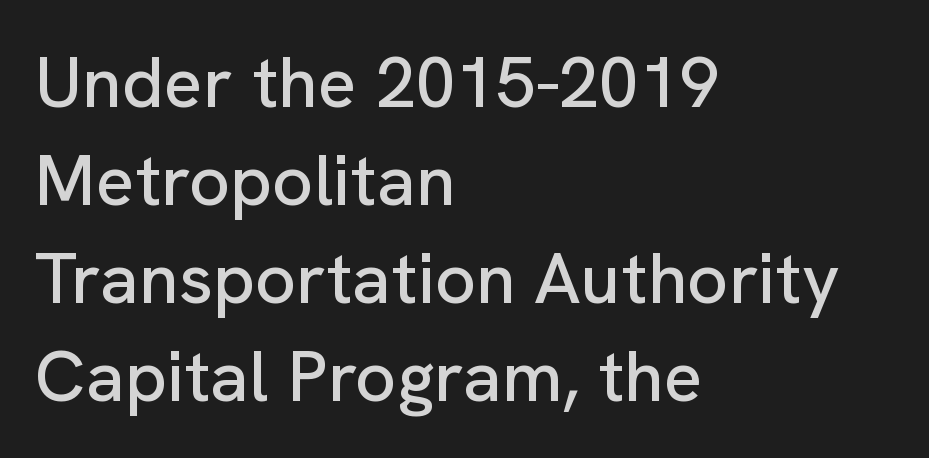
{"serif": "no", "italic": "no", "width": "normal", "stroke_contrast": "low", "x_height": "medium", "monospaced": "no", "underline": "no", "align": "left", "line_spacing": "normal", "line_spacing_ratio": 1.36, "letter_spacing": "normal", "letter_spacing_em": 0.0, "glyph_px": 72}
